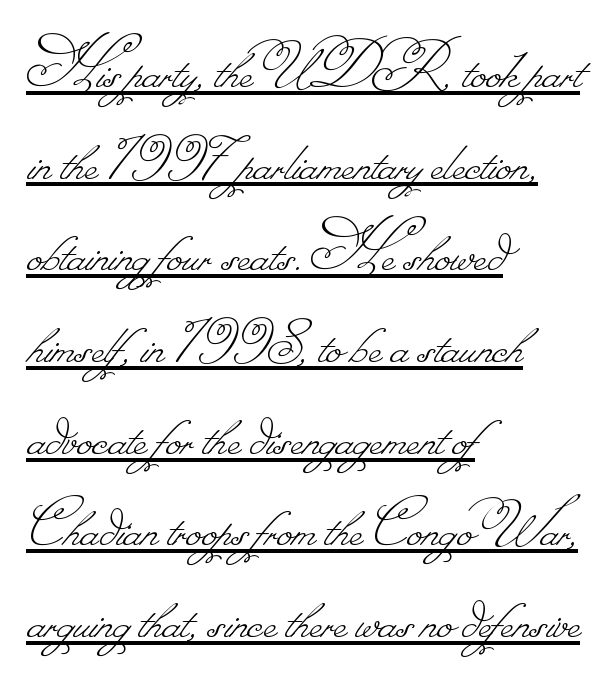
Q: Is the text bold? A: No.
Q: Is the text underlined? A: Yes.
Q: How is the paragraph aligned? A: Left-aligned.
Q: Is the spacing between letters normal or unusually wide? A: Normal.
Q: Is the spacing between lines tight, normal or loose? A: Normal.
Q: Width (condensed, normal, or wide)? A: Normal.
Q: Stroke contrast? A: Low.
Q: Monospaced? A: No.
